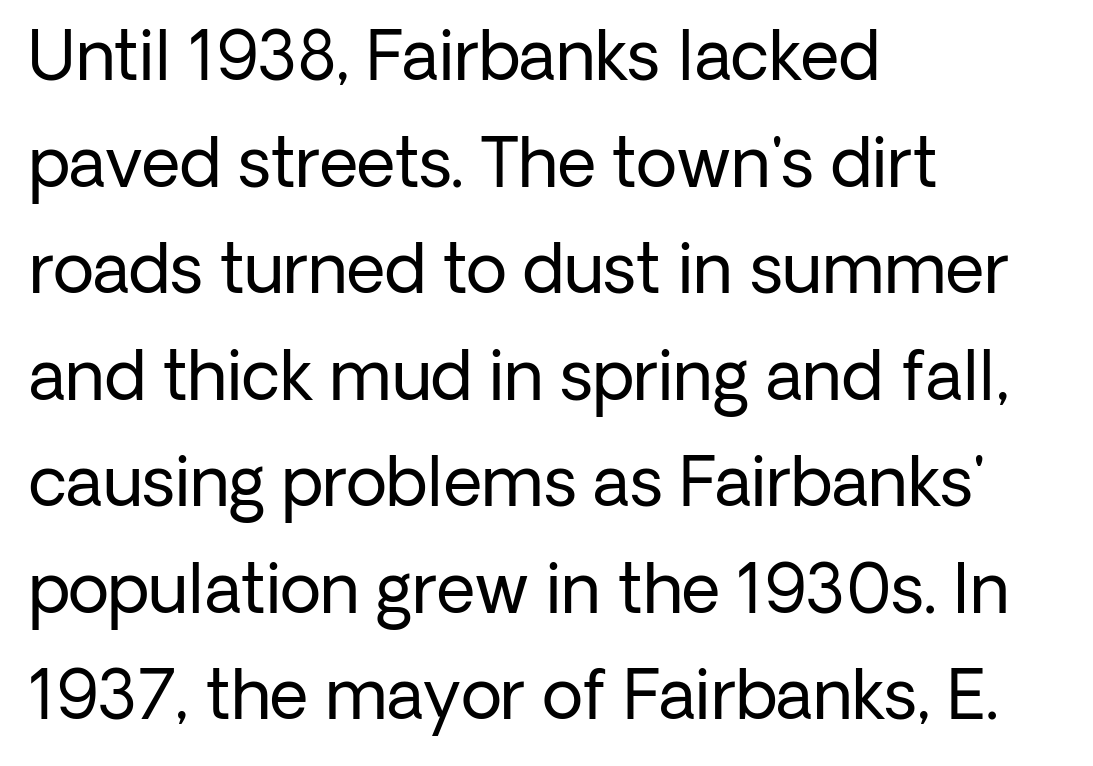
{"serif": "no", "italic": "no", "bold": "no", "weight": "regular", "width": "normal", "stroke_contrast": "low", "x_height": "medium", "monospaced": "no", "underline": "no", "align": "left", "line_spacing": "normal", "line_spacing_ratio": 1.59, "letter_spacing": "normal", "letter_spacing_em": 0.0, "glyph_px": 67}
